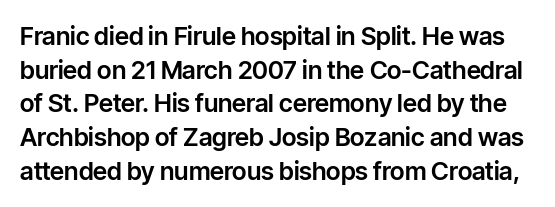
{"italic": "no", "underline": "no", "line_spacing": "normal", "line_spacing_ratio": 1.35, "letter_spacing": "normal", "letter_spacing_em": 0.0, "glyph_px": 25}
